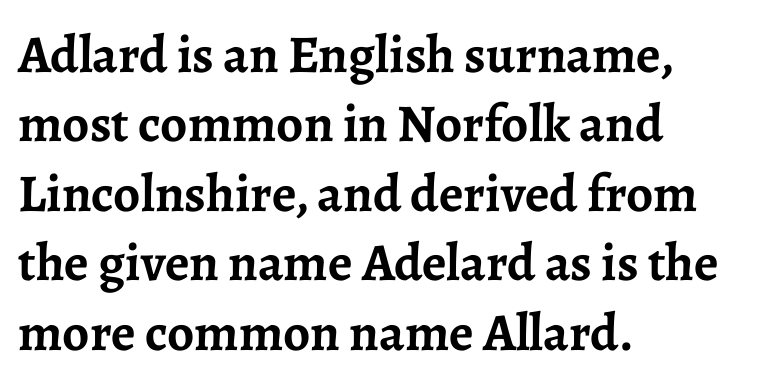
Thick stems and heavy bowls — unmistakably bold. Ordinary non-slanted type is in use. You could not count columns in this text — the font is proportionally spaced. The passage shown is not underscored anywhere. Notice how descenders clear the ascenders below comfortably — that's standard leading. Compared with a centered layout, this one pins lines to the left instead.
